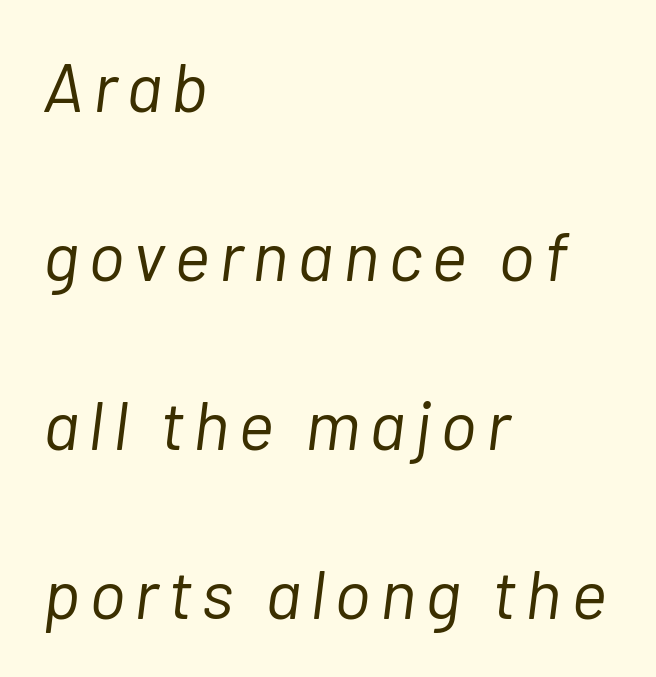
Q: Is the text bold? A: No.
Q: Is the text italic (slanted)? A: Yes, it leans right by about 7 degrees.
Q: Is the text underlined? A: No.
Q: How is the paragraph aligned? A: Left-aligned.
Q: Is the spacing between lines tight, normal or loose? A: Loose.
Q: Width (condensed, normal, or wide)? A: Normal.
Q: Stroke contrast? A: Low.
Q: x-height? A: Medium.
Q: Monospaced? A: No.
